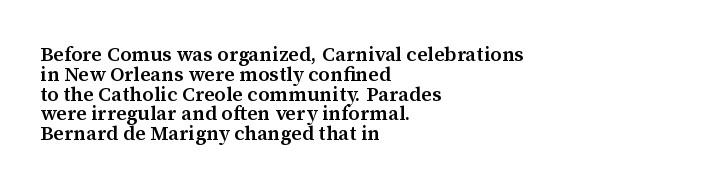
Compared with an ordinary text face, these strokes are moderately heavier — a semibold. The baseline area is clear. Observe the ordinary spacing: letters are neighbours, not strangers. When letters stand straight like this, we call the style roman or upright. The paragraph shown leans on its left margin. Notice how descenders almost collide with the ascenders below — that's tight leading.
